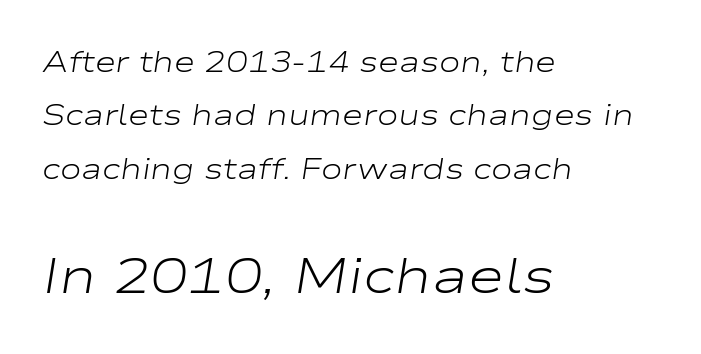
The image shows 50 px light, wide type, italic (leaning right); set left-aligned, line spacing 1.84x, normal letter spacing, not underlined; the second (bottom) block is 1.72x larger; low stroke contrast and a medium x-height.
